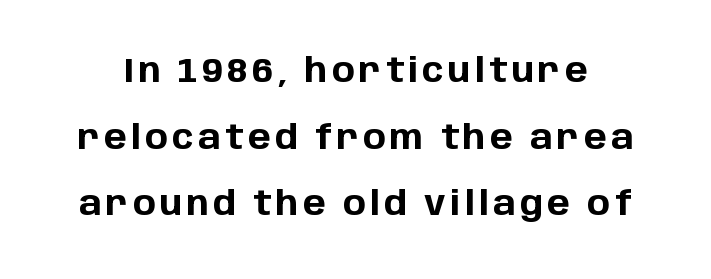
{"serif": "no", "italic": "no", "bold": "yes", "weight": "bold", "width": "normal", "stroke_contrast": "low", "x_height": "large", "monospaced": "no", "underline": "no", "line_spacing": "loose", "line_spacing_ratio": 1.96, "glyph_px": 34}
